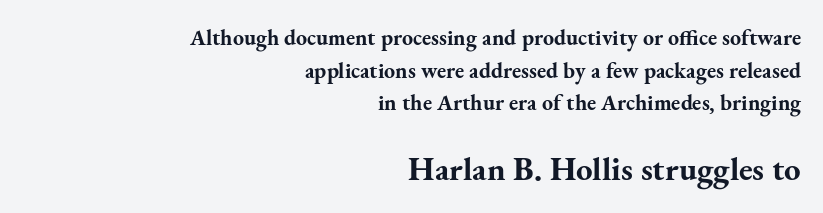
The image shows 33 px bold serif type, upright; set right-aligned, normal line spacing (1.48x), normal letter spacing, not underlined; the second (bottom) block is 1.5x larger; medium stroke contrast and a small x-height.
